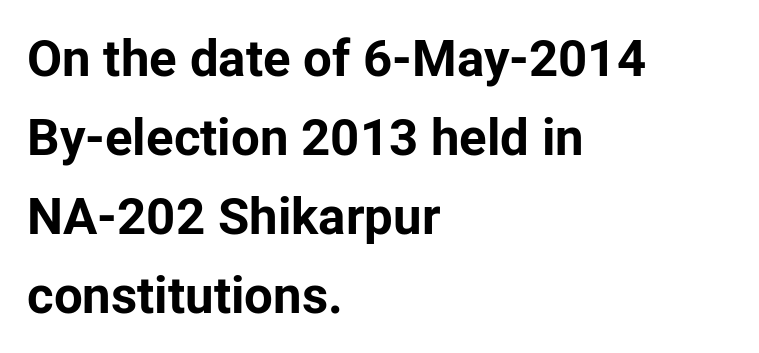
The space directly below the letters is spotless. A sans-serif font was chosen for this passage. Character widths vary here, with narrow letters taking less room than wide ones. Students, observe: this is what conventionally led text looks like. Ordinary non-slanted type is in use.
